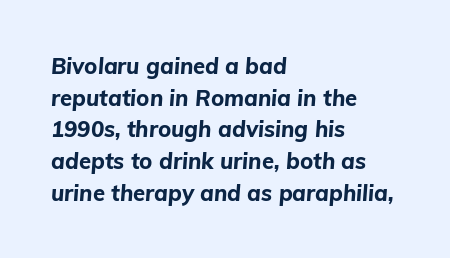
{"italic": "yes", "lean": "right", "slant_degrees": 5, "bold": "yes", "underline": "no", "align": "left", "line_spacing": "normal", "line_spacing_ratio": 1.44, "letter_spacing": "normal", "letter_spacing_em": 0.0, "glyph_px": 22}
